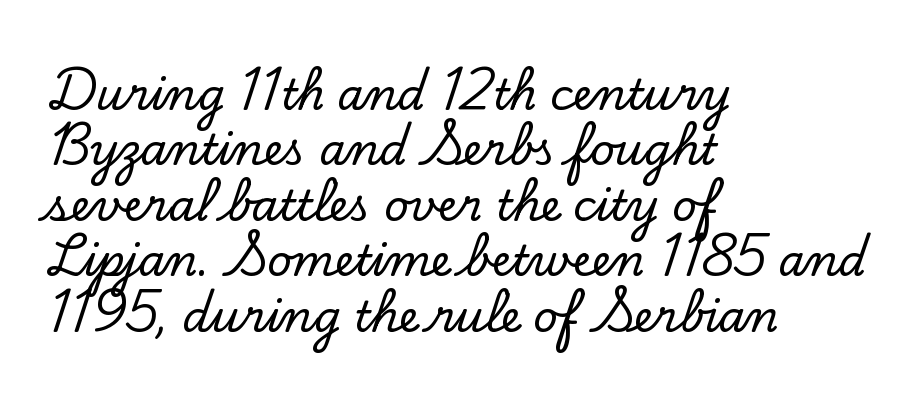
The image shows 43 px serif type; set left-aligned, normal line spacing (1.29x), normal letter spacing, not underlined; low stroke contrast and a small x-height.
